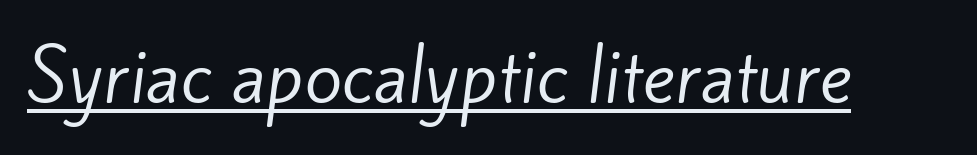
Q: Is the text bold? A: No.
Q: Is the typeface a serif or a sans-serif typeface? A: Sans-serif.
Q: Is the text underlined? A: Yes.
Q: Is the spacing between letters normal or unusually wide? A: Normal.
Q: Width (condensed, normal, or wide)? A: Normal.
Q: Stroke contrast? A: Low.
Q: x-height? A: Small.
Q: Monospaced? A: No.
